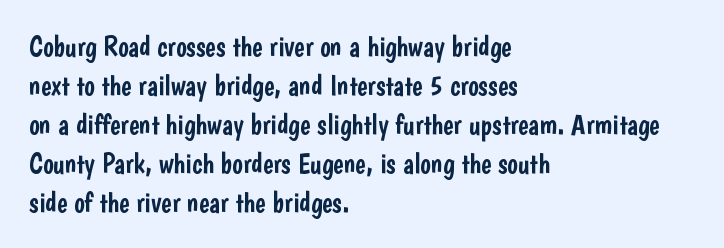
Check where the strokes stop: nothing finishes them off — pure sans. Tall strokes in this sample are plumb rather than angled. The passage shown is typed in a proportional face where columns would drift. The passage shown has conventional tracking throughout.
